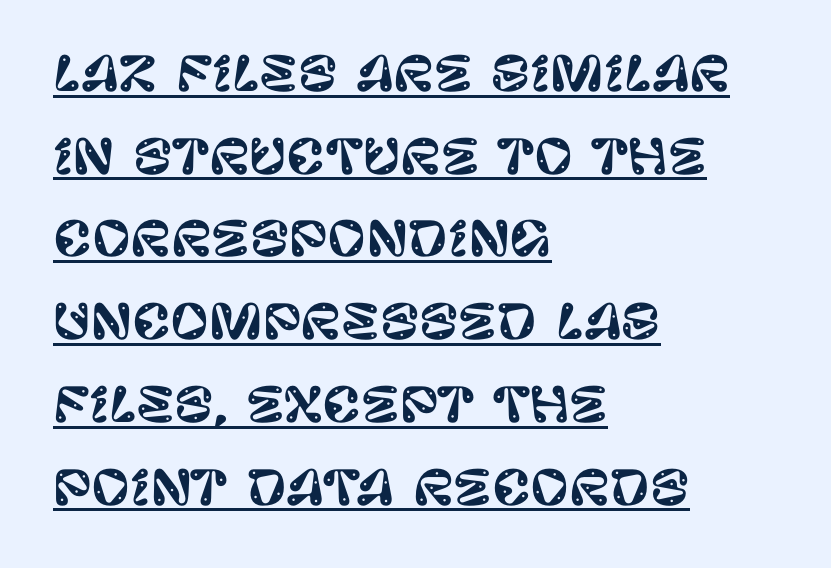
{"serif": "no", "width": "normal", "stroke_contrast": "low", "x_height": "large", "monospaced": "no", "underline": "yes", "align": "left", "line_spacing_ratio": 1.76, "letter_spacing": "normal", "letter_spacing_em": 0.0, "glyph_px": 47}
